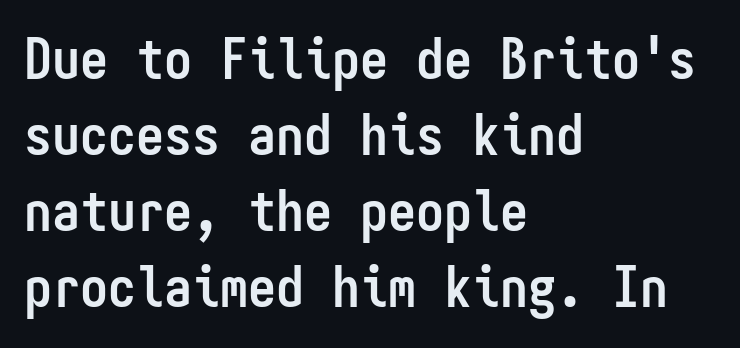
The image shows 56 px semibold, condensed sans-serif type, upright, monospaced; set left-aligned, normal line spacing (1.36x), normal letter spacing, not underlined; low stroke contrast and a medium x-height.
